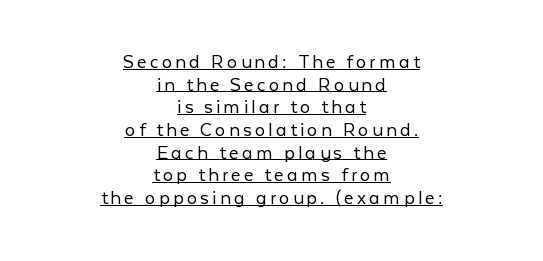
The image shows 21 px text type, upright; set centered, tight line spacing (1.08x), underlined.
